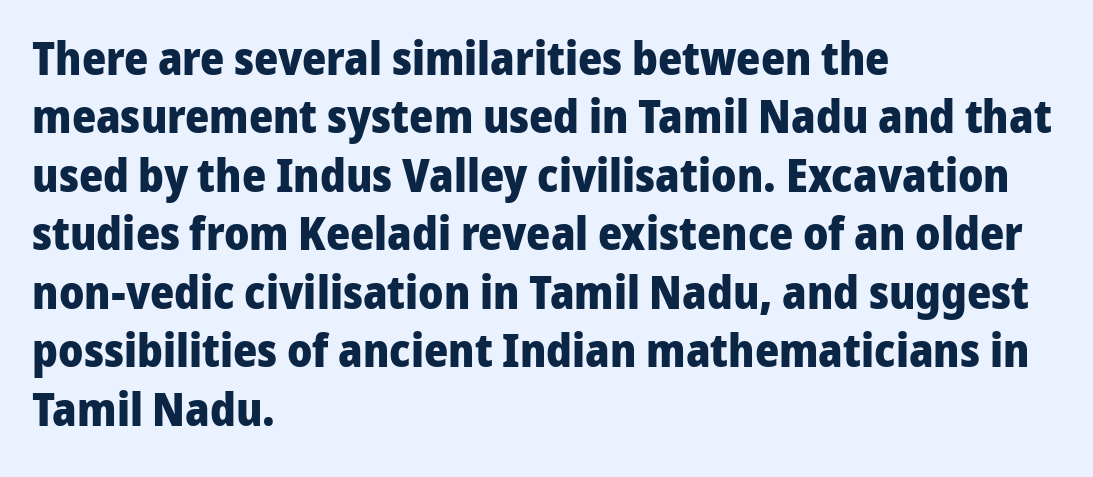
Q: Is the text bold? A: Yes.
Q: Is the text italic (slanted)? A: No, it is upright.
Q: Is the typeface a serif or a sans-serif typeface? A: Sans-serif.
Q: Is the text underlined? A: No.
Q: How is the paragraph aligned? A: Left-aligned.
Q: Is the spacing between letters normal or unusually wide? A: Normal.
Q: Is the spacing between lines tight, normal or loose? A: Normal.
Q: Width (condensed, normal, or wide)? A: Normal.
Q: Stroke contrast? A: Low.
Q: x-height? A: Medium.
Q: Monospaced? A: No.
